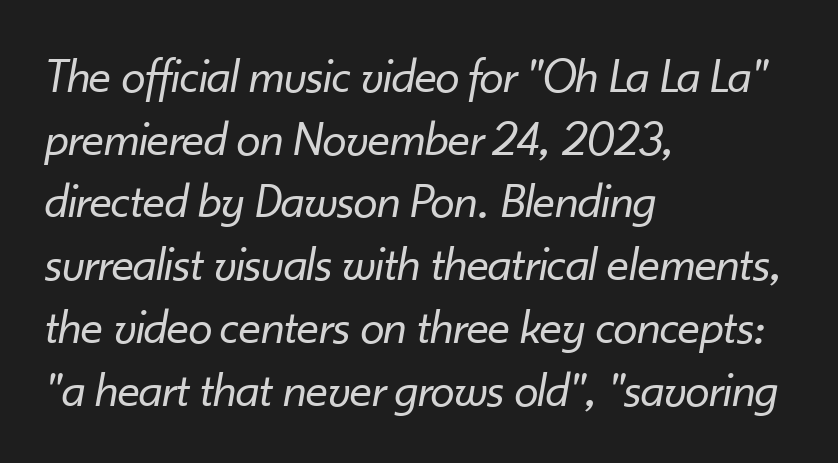
Glance below the letters and you will spot only blank space. Note the varied advance widths — an 'i' is clearly narrower than an 'm'. Stems and bowls with no extra thickness — not bold. Leftover space on each line is placed entirely after the last word. Caption: standard tracking, unaltered. Tall strokes in this sample are angled rather than plumb.
